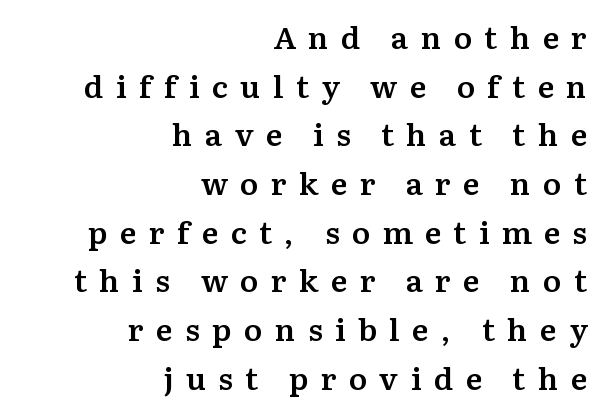
{"serif": "yes", "italic": "no", "bold": "semi", "weight": "semibold", "width": "normal", "stroke_contrast": "medium", "x_height": "medium", "monospaced": "no", "underline": "no", "align": "right", "line_spacing": "normal", "line_spacing_ratio": 1.57, "letter_spacing": "wide", "letter_spacing_em": 0.4, "glyph_px": 31}
